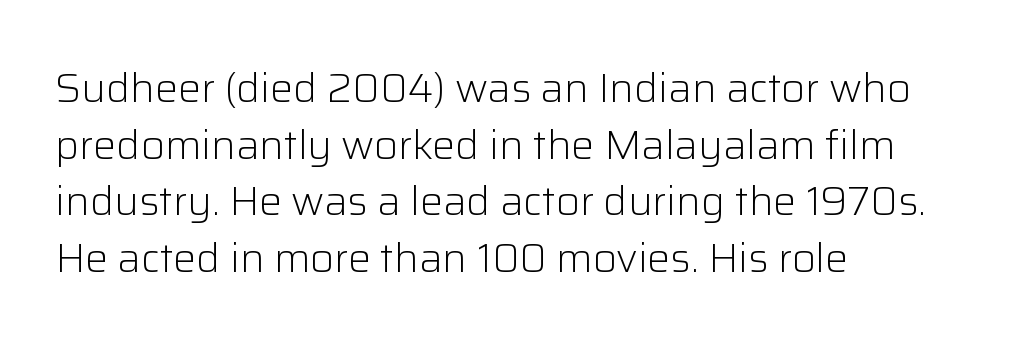
{"serif": "no", "italic": "no", "bold": "no", "weight": "light", "width": "normal", "stroke_contrast": "low", "x_height": "medium", "monospaced": "no", "underline": "no", "align": "left", "line_spacing": "normal", "line_spacing_ratio": 1.38, "letter_spacing": "normal", "letter_spacing_em": 0.0, "glyph_px": 41}
